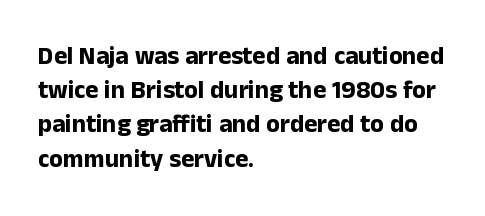
{"italic": "no", "bold": "yes", "underline": "no", "align": "left", "line_spacing": "normal", "line_spacing_ratio": 1.37, "letter_spacing": "normal", "letter_spacing_em": 0.0, "glyph_px": 25}
